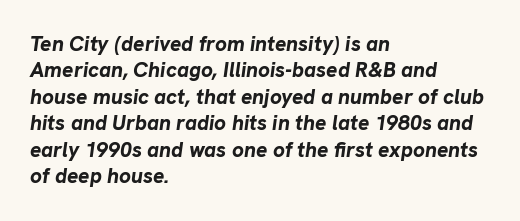
{"italic": "yes", "lean": "right", "slant_degrees": 8, "bold": "yes", "underline": "no", "align": "left", "line_spacing": "normal", "line_spacing_ratio": 1.26, "letter_spacing": "normal", "letter_spacing_em": 0.0, "glyph_px": 21}
